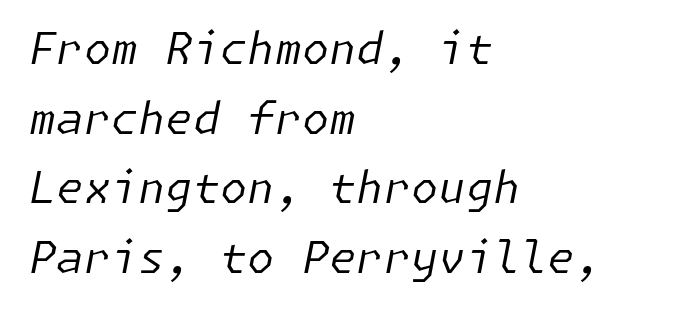
{"italic": "yes", "lean": "right", "slant_degrees": 11, "bold": "no", "weight": "regular", "width": "normal", "stroke_contrast": "low", "x_height": "medium", "underline": "no", "align": "left", "line_spacing": "normal", "line_spacing_ratio": 1.58, "letter_spacing": "normal", "letter_spacing_em": 0.0, "glyph_px": 44}
